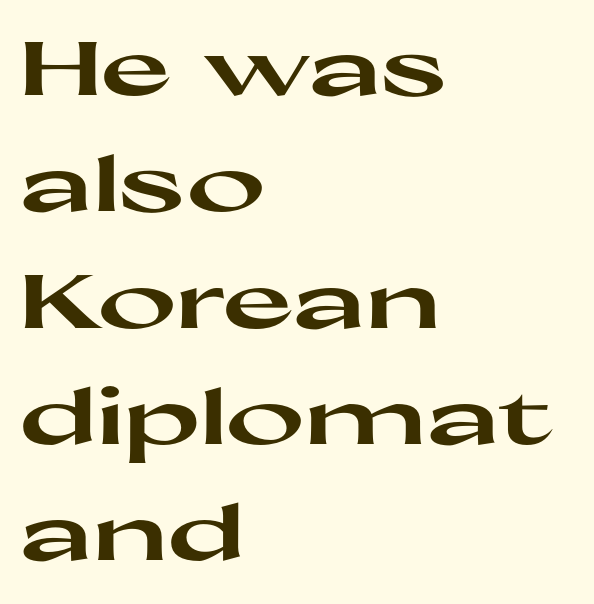
Q: Is the text bold? A: Yes.
Q: Is the text italic (slanted)? A: No, it is upright.
Q: Is the typeface a serif or a sans-serif typeface? A: Sans-serif.
Q: Is the text underlined? A: No.
Q: How is the paragraph aligned? A: Left-aligned.
Q: Is the spacing between letters normal or unusually wide? A: Normal.
Q: Is the spacing between lines tight, normal or loose? A: Normal.
Q: Width (condensed, normal, or wide)? A: Wide.
Q: Stroke contrast? A: High.
Q: x-height? A: Medium.
Q: Monospaced? A: No.
